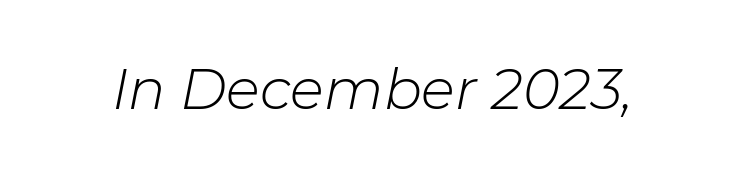
Is the stroke heavy? The answer is a plain regular-or-lighter. Glance below the letters and you will spot only blank space. Yep, that's italic — everything's leaning. The letters sit at their default tracking, neither squeezed nor spread. Varying glyph widths throughout — classic text-font behaviour.
